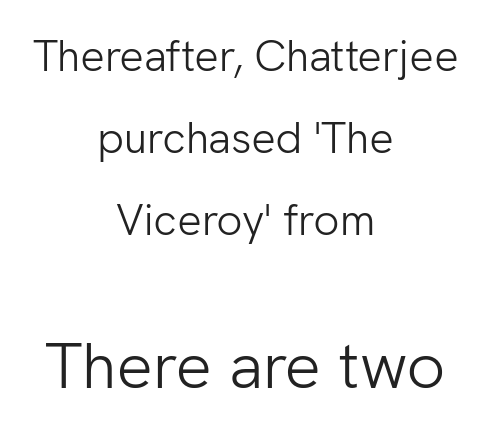
{"serif": "no", "italic": "no", "bold": "no", "weight": "light", "width": "normal", "stroke_contrast": "low", "x_height": "medium", "monospaced": "no", "underline": "no", "align": "center", "line_spacing": "loose", "line_spacing_ratio": 1.91, "letter_spacing": "normal", "letter_spacing_em": 0.0, "larger_block": "second", "size_ratio": 1.49, "glyph_px": 64}
